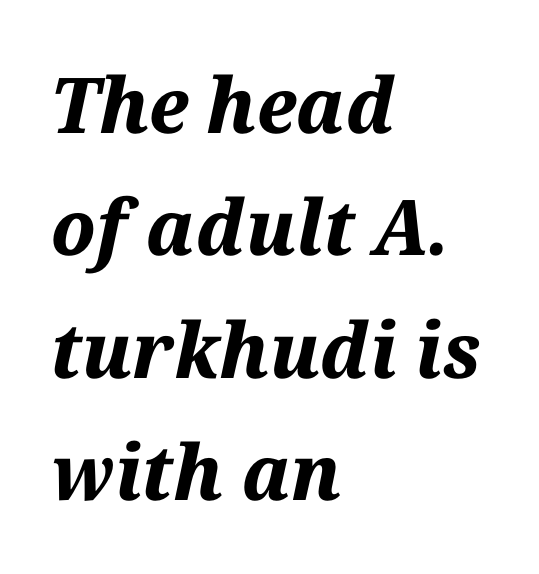
{"italic": "yes", "lean": "right", "slant_degrees": 12, "bold": "yes", "weight": "bold", "width": "normal", "stroke_contrast": "medium", "x_height": "medium", "monospaced": "no", "underline": "no", "align": "left", "line_spacing": "normal", "line_spacing_ratio": 1.59, "letter_spacing": "normal", "letter_spacing_em": 0.0, "glyph_px": 77}
